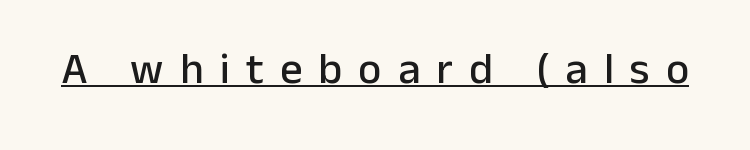
{"serif": "no", "italic": "no", "width": "normal", "stroke_contrast": "low", "x_height": "medium", "monospaced": "no", "underline": "yes", "letter_spacing": "wide", "letter_spacing_em": 0.37, "glyph_px": 44}
